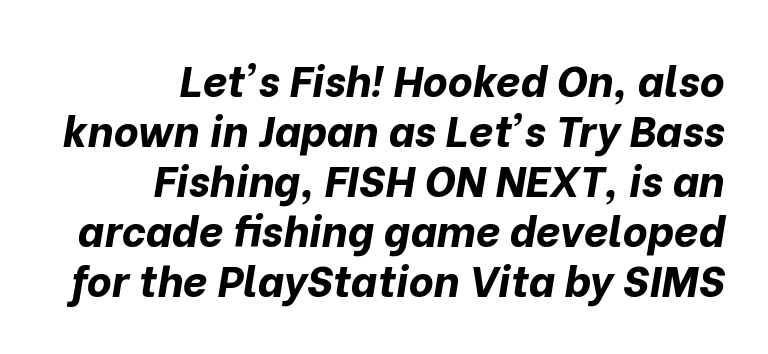
{"italic": "yes", "lean": "right", "slant_degrees": 10, "bold": "yes", "weight": "bold", "width": "normal", "stroke_contrast": "low", "x_height": "medium", "monospaced": "no", "underline": "no", "align": "right", "line_spacing_ratio": 1.16, "letter_spacing": "normal", "letter_spacing_em": 0.0, "glyph_px": 43}
